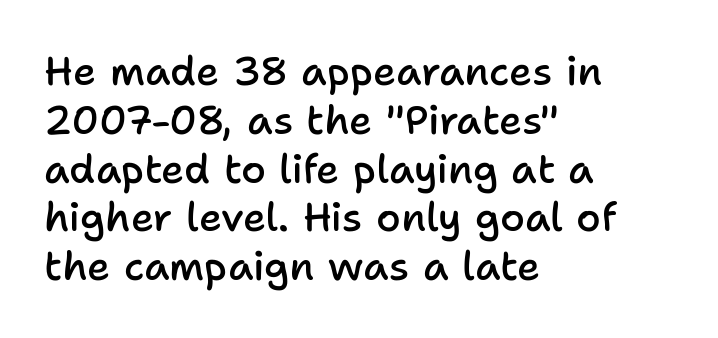
The image shows 40 px semibold sans-serif type, upright; set left-aligned, line spacing 1.22x, normal letter spacing, not underlined; low stroke contrast and a medium x-height.
